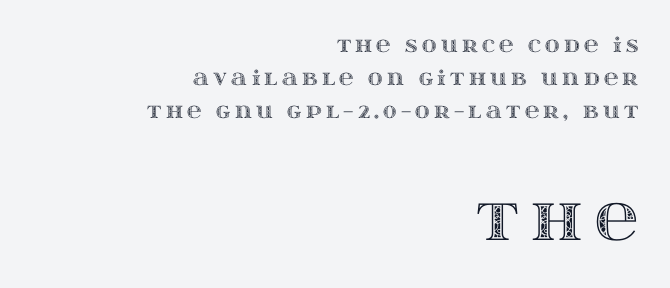
The image shows 60 px wide type, upright; set right-aligned, normal line spacing (1.66x), unusually wide letter spacing (+0.21 em), not underlined; the second (bottom) block is 3.0x larger; a large x-height.
